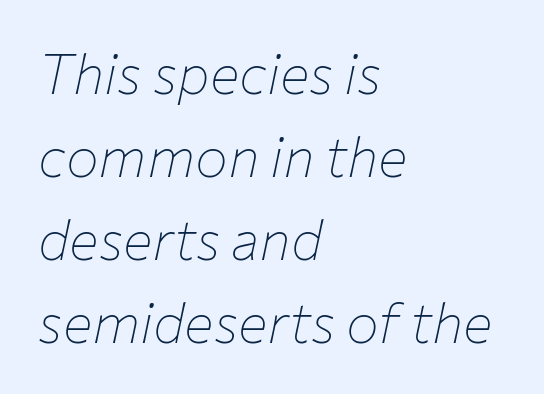
{"italic": "yes", "lean": "right", "slant_degrees": 12, "bold": "no", "weight": "thin", "width": "normal", "stroke_contrast": "low", "x_height": "medium", "monospaced": "no", "underline": "no", "align": "left", "line_spacing": "normal", "line_spacing_ratio": 1.51, "letter_spacing": "normal", "letter_spacing_em": 0.0, "glyph_px": 55}
